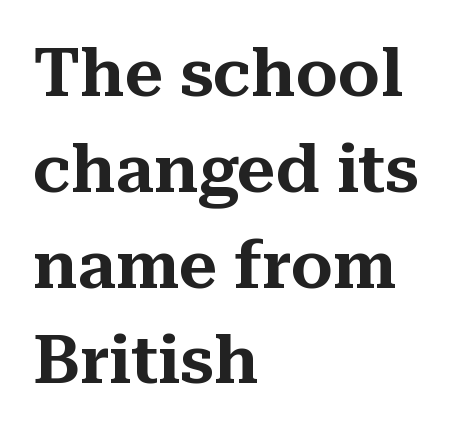
{"serif": "yes", "italic": "no", "width": "normal", "stroke_contrast": "medium", "x_height": "medium", "monospaced": "no", "underline": "no", "align": "left", "line_spacing": "normal", "line_spacing_ratio": 1.43, "letter_spacing": "normal", "letter_spacing_em": 0.0, "glyph_px": 67}
